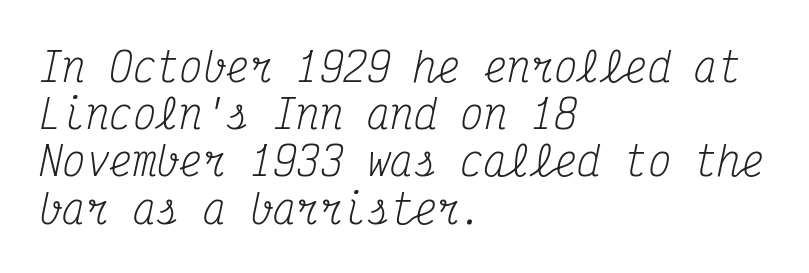
Q: Is the text bold? A: No.
Q: Is the text italic (slanted)? A: Yes, it leans right by about 12 degrees.
Q: Is the typeface a serif or a sans-serif typeface? A: Serif.
Q: Is the text underlined? A: No.
Q: How is the paragraph aligned? A: Left-aligned.
Q: Is the spacing between letters normal or unusually wide? A: Normal.
Q: Width (condensed, normal, or wide)? A: Condensed.
Q: Stroke contrast? A: Medium.
Q: x-height? A: Medium.
Q: Monospaced? A: Yes.
